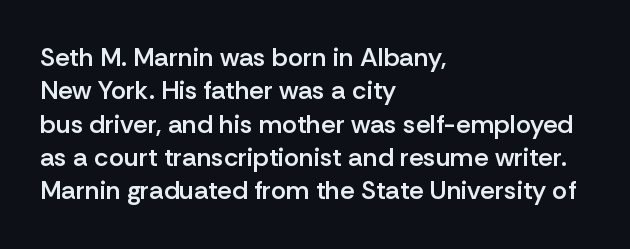
The image shows 26 px text type, upright; set left-aligned, normal line spacing (1.28x), normal letter spacing, not underlined.
